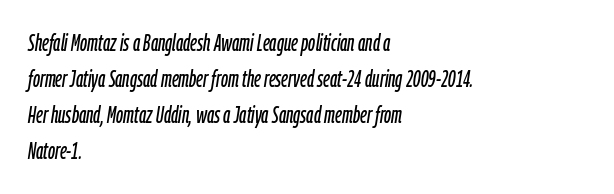
The image shows 23 px text type, italic (leaning right); set left-aligned, normal line spacing (1.57x), normal letter spacing, not underlined.
